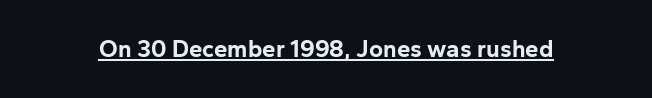
Q: Is the text bold? A: Yes.
Q: Is the text italic (slanted)? A: No, it is upright.
Q: Is the text underlined? A: Yes.
Q: Is the spacing between letters normal or unusually wide? A: Normal.
